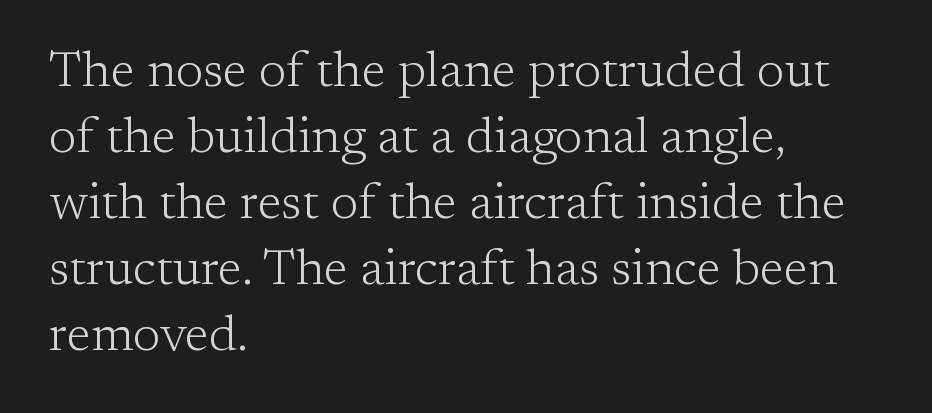
The image shows 50 px light serif type, upright; set left-aligned, normal line spacing (1.32x), normal letter spacing, not underlined; low stroke contrast and a medium x-height.
